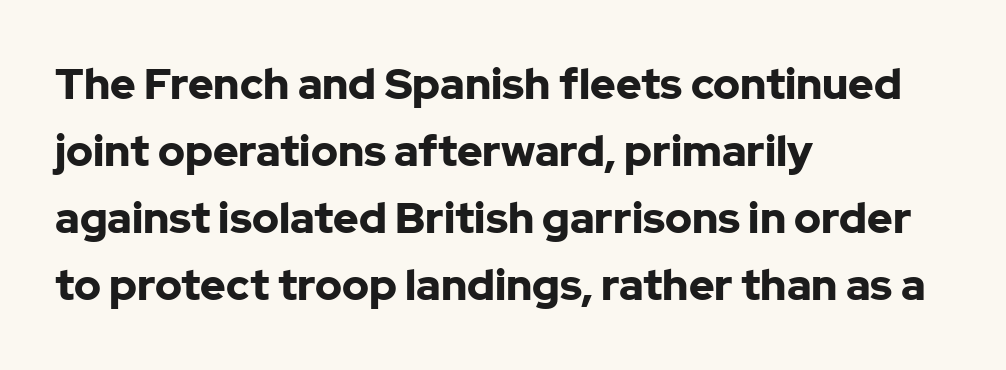
Leading matches the norm, producing a regular column. Spacing verdict: proportional, widths tailored to each character. The space beneath each line is pristine and unruled. Typographically, this falls in the sans-serif category. You'd pick this weight for a headline — it's a proper bold. Posture: vertical.
